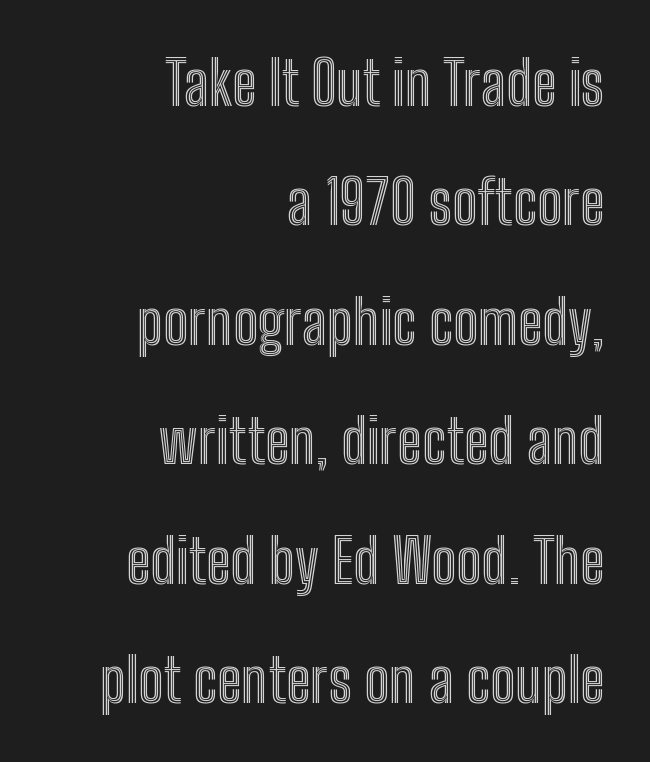
Q: Is the text italic (slanted)? A: No, it is upright.
Q: Is the text underlined? A: No.
Q: How is the paragraph aligned? A: Right-aligned.
Q: Is the spacing between letters normal or unusually wide? A: Normal.
Q: Is the spacing between lines tight, normal or loose? A: Loose.
Q: Width (condensed, normal, or wide)? A: Condensed.
Q: x-height? A: Medium.
Q: Monospaced? A: No.
